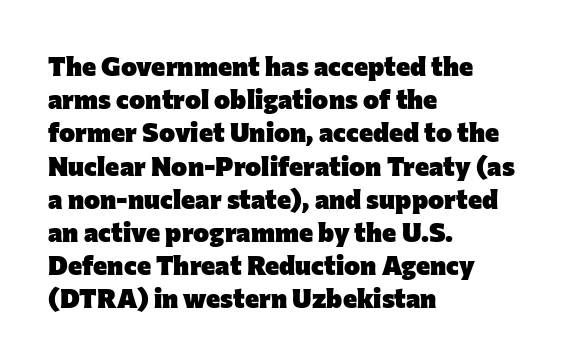
Q: Is the text bold? A: Yes.
Q: Is the text italic (slanted)? A: No, it is upright.
Q: Is the text underlined? A: No.
Q: How is the paragraph aligned? A: Left-aligned.
Q: Is the spacing between letters normal or unusually wide? A: Normal.
